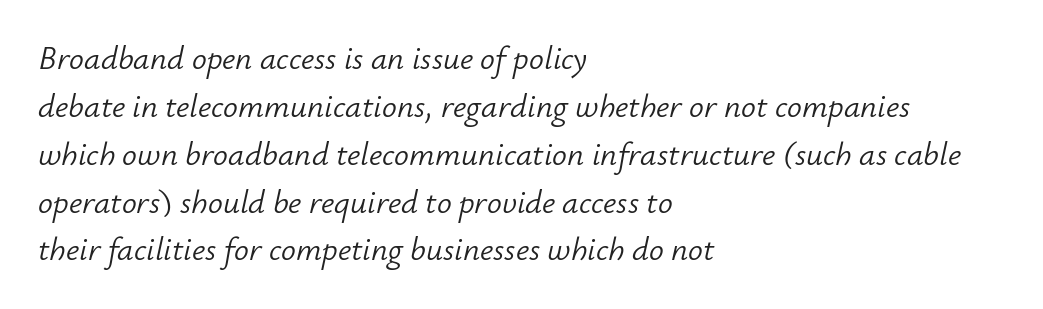
Here the glyphs are tracked normally, forming tight word shapes. Each stroke keeps to a modest, everyday thickness or less. Layout note: lines flush left. The space between consecutive lines is moderate. Plain, unruled lines of type.
